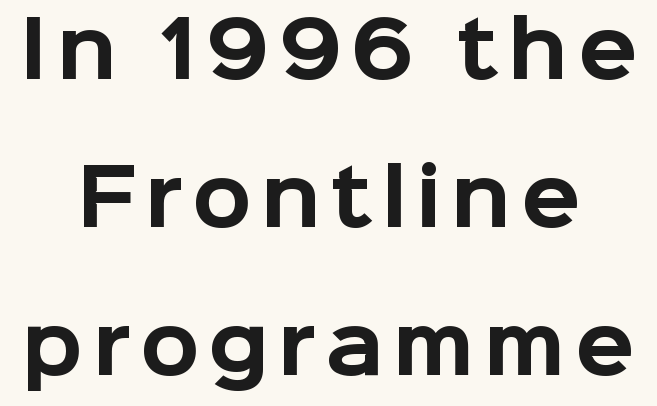
Q: Is the text bold? A: Yes.
Q: Is the text italic (slanted)? A: No, it is upright.
Q: Is the typeface a serif or a sans-serif typeface? A: Sans-serif.
Q: Is the text underlined? A: No.
Q: How is the paragraph aligned? A: Centered.
Q: Is the spacing between lines tight, normal or loose? A: Loose.
Q: Width (condensed, normal, or wide)? A: Normal.
Q: Stroke contrast? A: Low.
Q: x-height? A: Medium.
Q: Monospaced? A: No.
